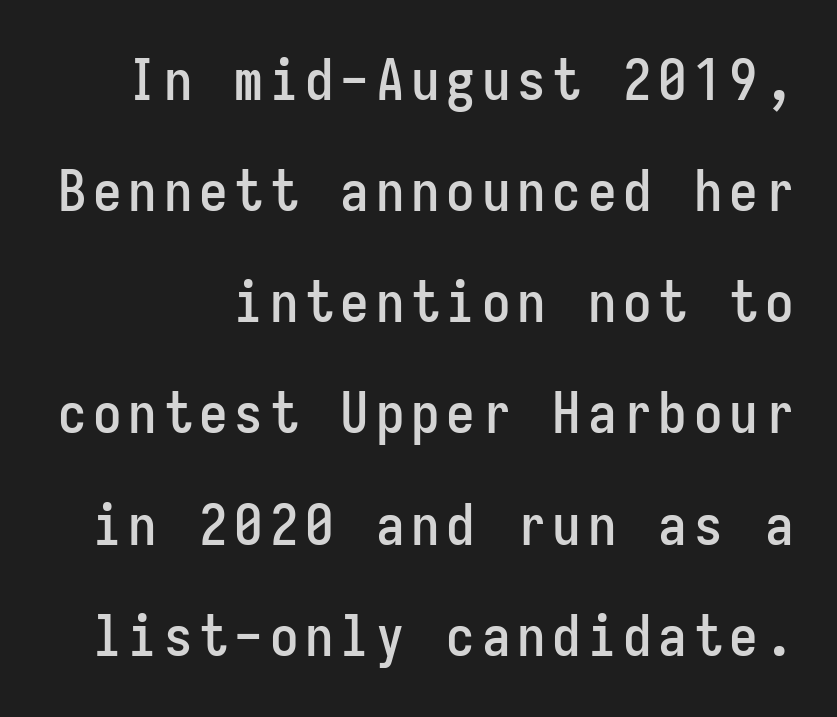
Q: Is the text italic (slanted)? A: No, it is upright.
Q: Is the typeface a serif or a sans-serif typeface? A: Sans-serif.
Q: Is the text underlined? A: No.
Q: How is the paragraph aligned? A: Right-aligned.
Q: Is the spacing between lines tight, normal or loose? A: Loose.
Q: Width (condensed, normal, or wide)? A: Condensed.
Q: Stroke contrast? A: Low.
Q: x-height? A: Medium.
Q: Monospaced? A: Yes.
